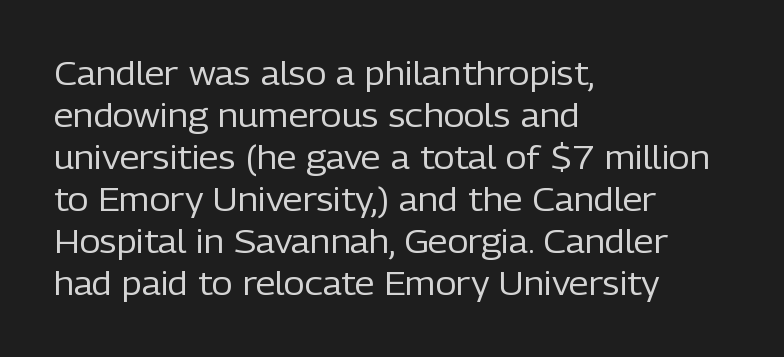
Stroke thickness stays within the range of a standard reading face or lighter. The lines are quadded left. Note the varied advance widths — an 'i' is clearly narrower than an 'm'. A clean baseline with only descenders dipping below it.
